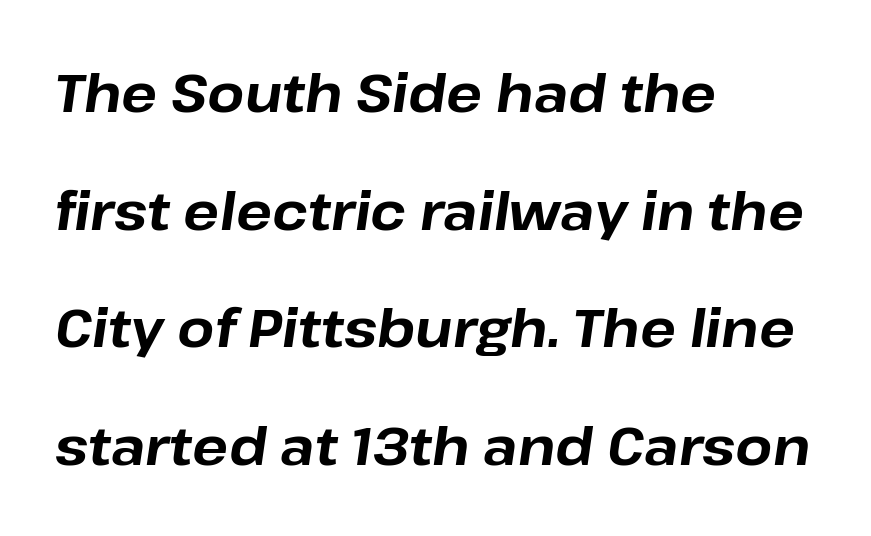
Characters follow at the spacing the type designer built in. A typesetter would call this leading open, well beyond the default. Nobody drew a line under any word here. Layout note: lines flush left. Does the lettering tilt? It does — this is italic. Varying glyph widths throughout — classic text-font behaviour.
